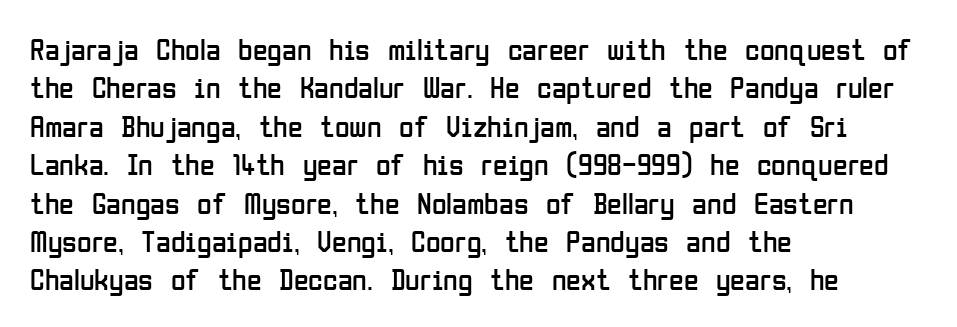
Visually the block forms a straight wall on the left and a jagged coastline on the right. Spacing verdict: proportional, widths tailored to each character. Words float on clear page, feet unadorned. In terms of leading, this rendering sits right in the middle. Note: no serifs on the glyphs. Stems here are at most as thick as an everyday book face.
